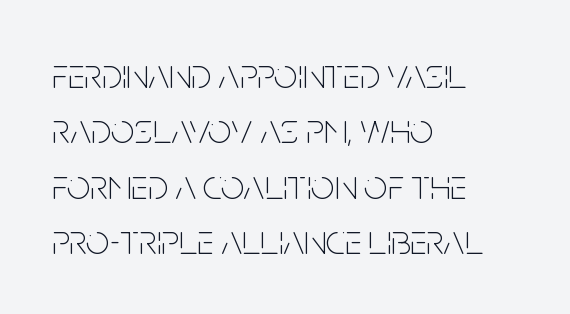
The rag falls on the right side of this text block. This sample uses a sans-serif face. Is this a fixed-width face? No — the glyphs have proportional, varying widths. Letters rest on an invisible, unmarked baseline.
